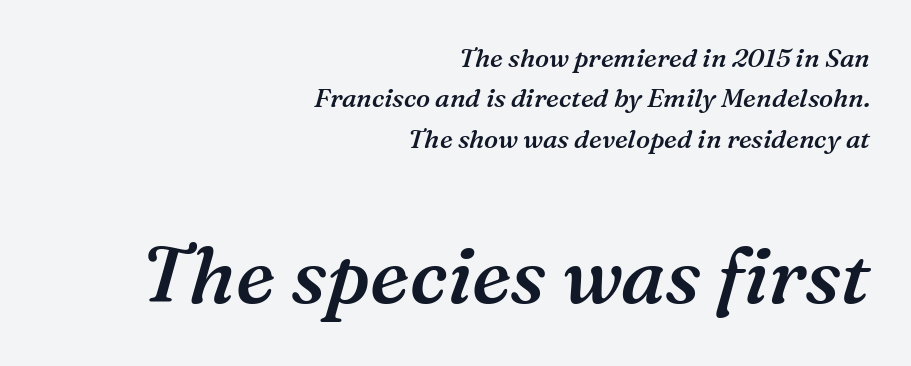
The image shows 79 px semibold serif type, italic (leaning right); set right-aligned, normal line spacing (1.55x), normal letter spacing, not underlined; the second (bottom) block is 3.04x larger; medium stroke contrast and a medium x-height.
